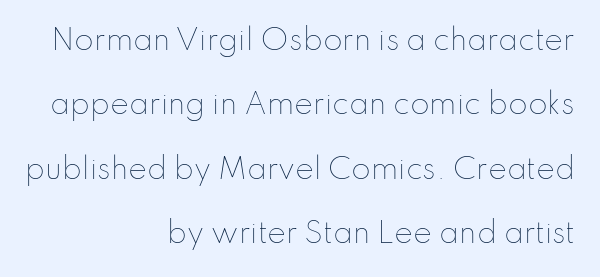
You could not count columns in this text — the font is proportionally spaced. Notice how the passage keeps a crisp vertical edge on the right only. Just letters on the line, the space beneath them empty. No extra ink here — the face is not bold.
